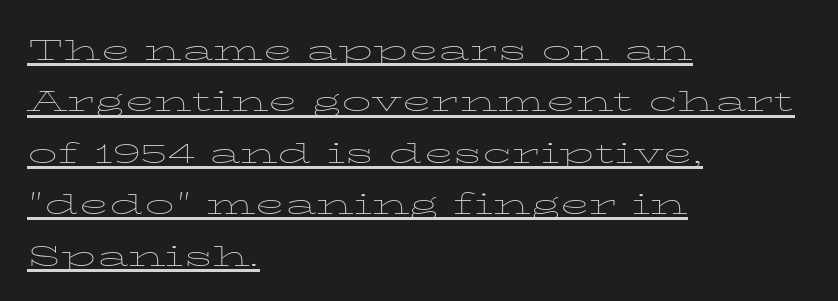
{"italic": "no", "bold": "no", "weight": "thin", "width": "wide", "stroke_contrast": "low", "x_height": "medium", "monospaced": "no", "underline": "yes", "align": "left", "line_spacing": "normal", "line_spacing_ratio": 1.32, "letter_spacing": "normal", "letter_spacing_em": 0.0, "glyph_px": 39}
